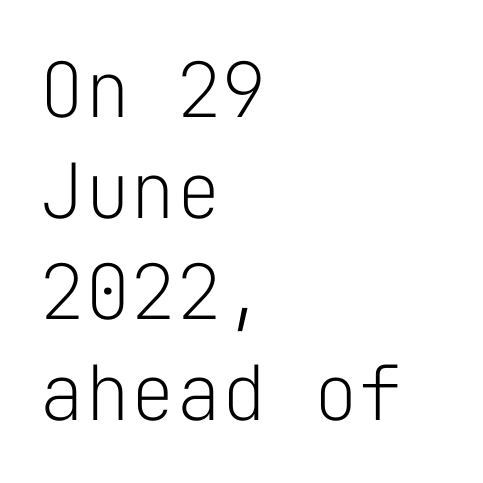
Lines of text with bare space underneath. The letterforms sit shoulder to shoulder at normal distance. If you drew a ruler down the left edge, every line would touch it. One glance says typical: line gaps are just what's usual. Note the uniform advance width — an 'i' takes as much space as an 'm'.
